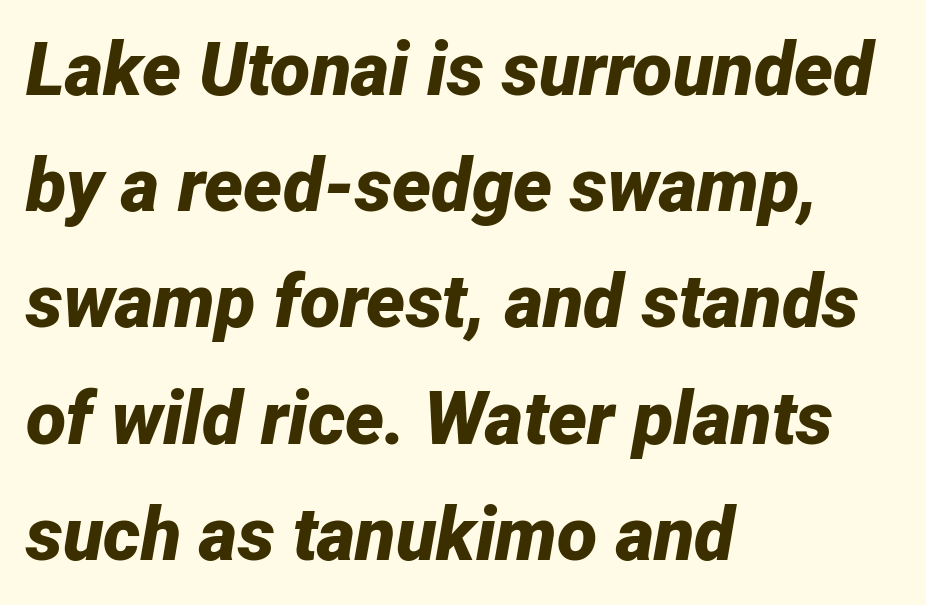
The letters advance in unequal steps, a hallmark of proportional type. The lettering tilts uniformly, giving the passage an italic look. Caption: multi-line text, flush left, ragged right. Set as a true bold cut, around the 700 mark.
